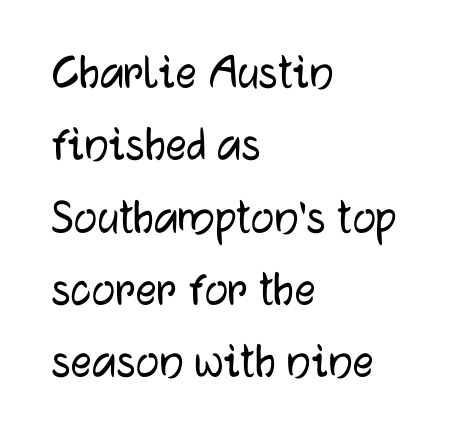
Ascenders rise straight up at ninety degrees. Vertical spacing — default. How are the letters spaced? Ordinarily, with no added tracking. Observe the absence of serifs on each vertical stroke in this sample. Any mark beneath the type? The region is blank.
